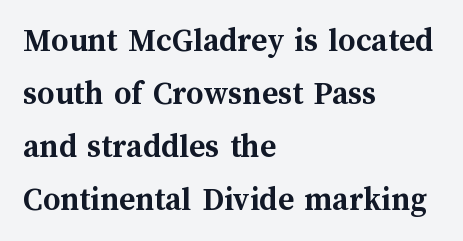
Q: Is the text bold? A: Yes.
Q: Is the text italic (slanted)? A: No, it is upright.
Q: Is the text underlined? A: No.
Q: How is the paragraph aligned? A: Left-aligned.
Q: Is the spacing between letters normal or unusually wide? A: Normal.
Q: Is the spacing between lines tight, normal or loose? A: Normal.
Q: Width (condensed, normal, or wide)? A: Normal.
Q: Stroke contrast? A: Medium.
Q: x-height? A: Medium.
Q: Monospaced? A: No.
